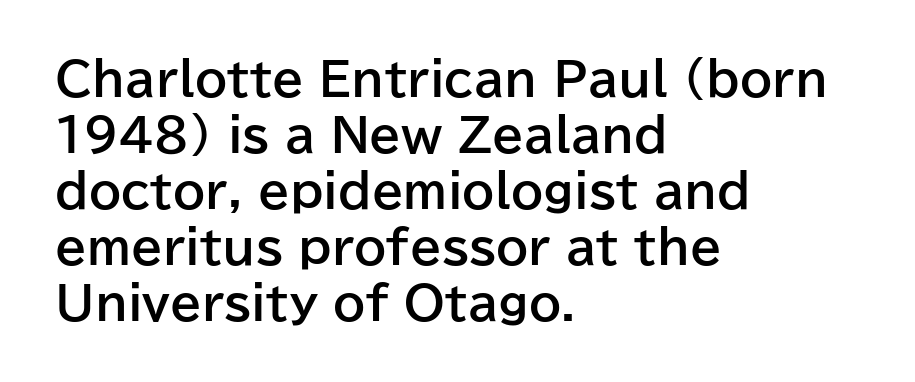
Notice how the stems are strictly vertical — no italics here. The letters advance in unequal steps, a hallmark of proportional type. Has an underline been added? It has not. Nothing unusual about the tracking: characters are spaced as the font intends.
